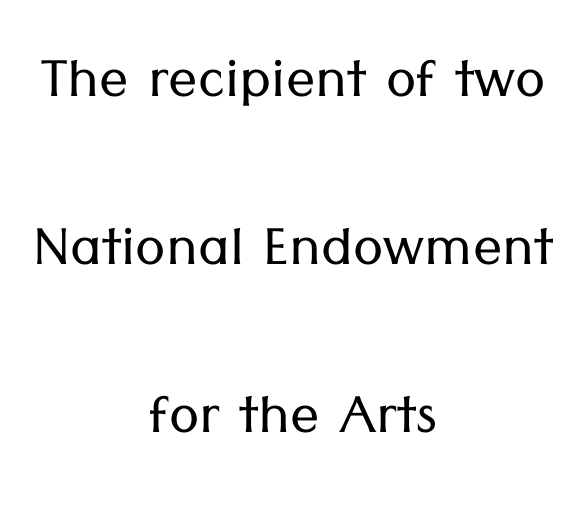
Here the glyphs are tracked normally, forming tight word shapes. Has an underline been added? It has not. Rows of type keep a wide berth in the vertical direction. Are there feet on the stems? There aren't — it's a sans. If you folded the block vertically in half, each line would mirror itself in length.
